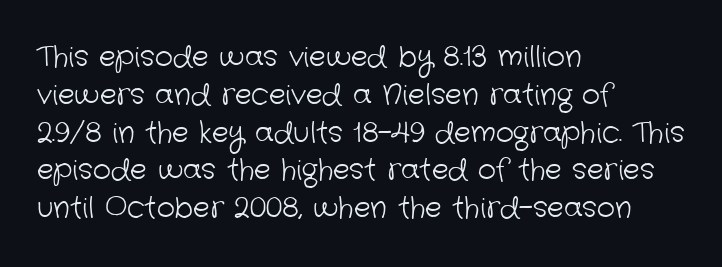
Q: Is the text bold? A: No.
Q: Is the typeface a serif or a sans-serif typeface? A: Sans-serif.
Q: Is the text underlined? A: No.
Q: How is the paragraph aligned? A: Left-aligned.
Q: Is the spacing between letters normal or unusually wide? A: Normal.
Q: Is the spacing between lines tight, normal or loose? A: Normal.
Q: Width (condensed, normal, or wide)? A: Normal.
Q: Stroke contrast? A: Low.
Q: x-height? A: Medium.
Q: Monospaced? A: No.
